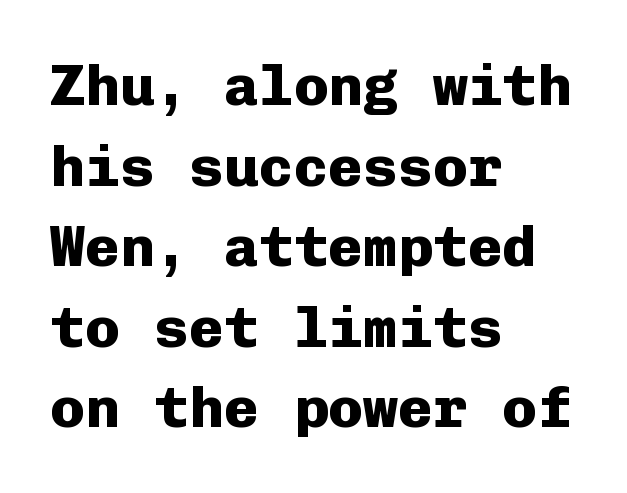
Q: Is the text bold? A: Yes.
Q: Is the text italic (slanted)? A: No, it is upright.
Q: Is the typeface a serif or a sans-serif typeface? A: Sans-serif.
Q: Is the text underlined? A: No.
Q: How is the paragraph aligned? A: Left-aligned.
Q: Is the spacing between letters normal or unusually wide? A: Normal.
Q: Is the spacing between lines tight, normal or loose? A: Normal.
Q: Width (condensed, normal, or wide)? A: Normal.
Q: Stroke contrast? A: Low.
Q: x-height? A: Medium.
Q: Monospaced? A: Yes.
